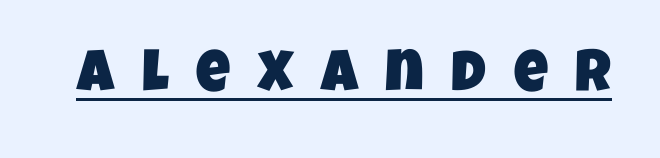
Someone cranked the tracking dial way up on this one. This sample has the flowing, uneven cadence of proportional lettering. Letterform terminals end flat and unadorned throughout the passage. A rule runs beneath these lines of type.
